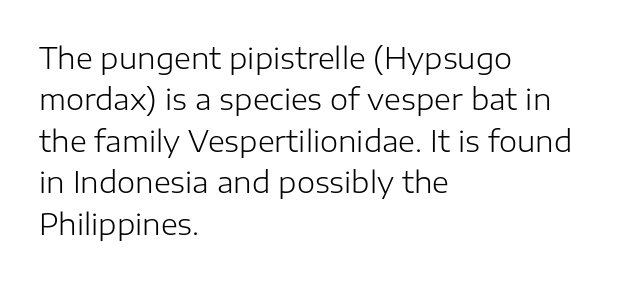
Q: Is the text bold? A: No.
Q: Is the text italic (slanted)? A: No, it is upright.
Q: Is the typeface a serif or a sans-serif typeface? A: Sans-serif.
Q: Is the text underlined? A: No.
Q: How is the paragraph aligned? A: Left-aligned.
Q: Is the spacing between letters normal or unusually wide? A: Normal.
Q: Is the spacing between lines tight, normal or loose? A: Normal.
Q: Width (condensed, normal, or wide)? A: Normal.
Q: Stroke contrast? A: Low.
Q: x-height? A: Medium.
Q: Monospaced? A: No.
